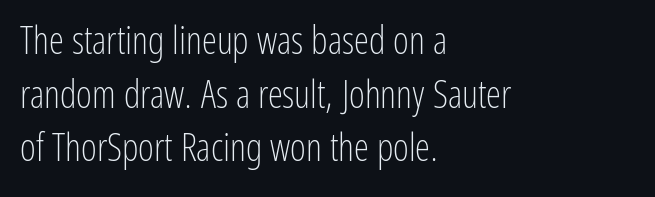
The image shows 38 px light, condensed sans-serif type, upright; set left-aligned, normal line spacing (1.41x), normal letter spacing, not underlined; low stroke contrast and a medium x-height.
